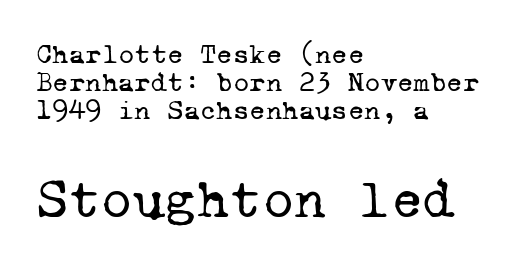
Stroke thickness stays within the range of a standard reading face or lighter. These lines are rendered in a fixed-pitch font. There is no visible air inserted between adjacent glyphs. You could barely slide anything between these rows. The rag falls on the right side of this text block.
